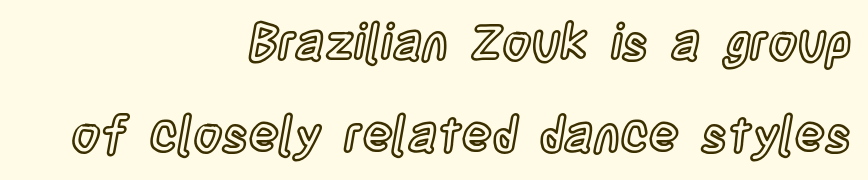
The image shows 50 px condensed type; set right-aligned, line spacing 1.84x, normal letter spacing, not underlined; a large x-height.
